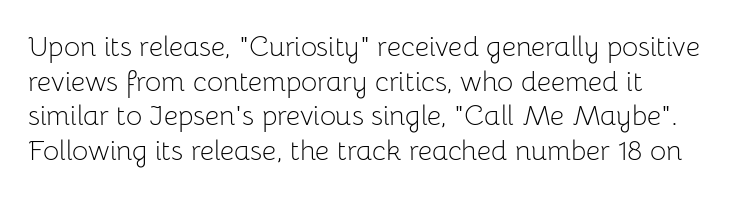
Q: Is the text bold? A: No.
Q: Is the text italic (slanted)? A: No, it is upright.
Q: Is the typeface a serif or a sans-serif typeface? A: Sans-serif.
Q: Is the text underlined? A: No.
Q: How is the paragraph aligned? A: Left-aligned.
Q: Is the spacing between letters normal or unusually wide? A: Normal.
Q: Width (condensed, normal, or wide)? A: Normal.
Q: Stroke contrast? A: Low.
Q: x-height? A: Medium.
Q: Monospaced? A: No.
